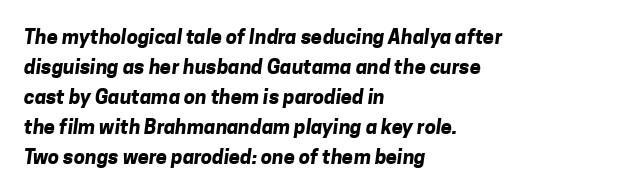
In terms of leading, this rendering sits right in the middle. Heft: maximum for text — a bold. Underlining? Definitely not there. This rendering leaves character spacing at its baseline value. Reading down the block, your eye returns to a fixed left position each line.
